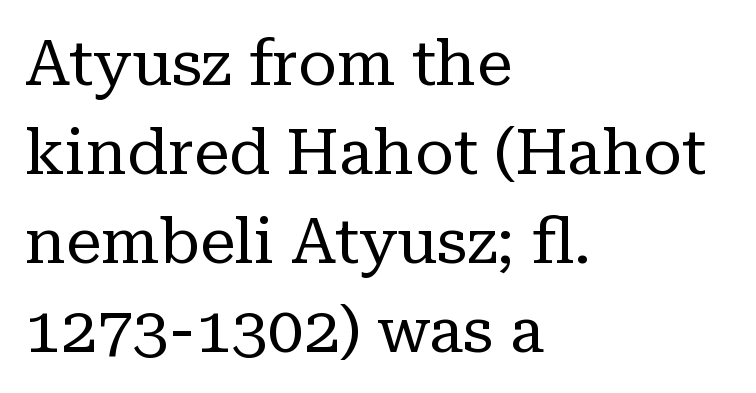
Q: Is the text bold? A: No.
Q: Is the text italic (slanted)? A: No, it is upright.
Q: Is the typeface a serif or a sans-serif typeface? A: Serif.
Q: Is the text underlined? A: No.
Q: How is the paragraph aligned? A: Left-aligned.
Q: Is the spacing between letters normal or unusually wide? A: Normal.
Q: Is the spacing between lines tight, normal or loose? A: Normal.
Q: Width (condensed, normal, or wide)? A: Normal.
Q: Stroke contrast? A: Low.
Q: x-height? A: Medium.
Q: Monospaced? A: No.
